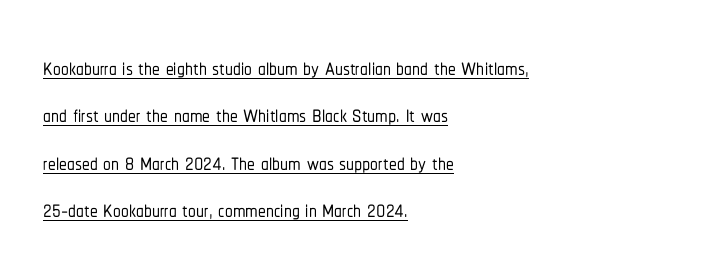
Q: Is the text italic (slanted)? A: No, it is upright.
Q: Is the typeface a serif or a sans-serif typeface? A: Sans-serif.
Q: Is the text underlined? A: Yes.
Q: How is the paragraph aligned? A: Left-aligned.
Q: Is the spacing between letters normal or unusually wide? A: Normal.
Q: Is the spacing between lines tight, normal or loose? A: Normal.
Q: Width (condensed, normal, or wide)? A: Condensed.
Q: Stroke contrast? A: Low.
Q: x-height? A: Medium.
Q: Monospaced? A: No.
